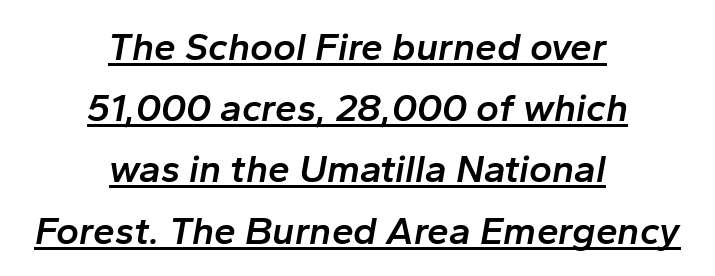
{"italic": "yes", "lean": "right", "slant_degrees": 10, "bold": "semi", "weight": "semibold", "width": "normal", "stroke_contrast": "low", "x_height": "medium", "monospaced": "no", "underline": "yes", "align": "center", "line_spacing": "normal", "line_spacing_ratio": 1.57, "letter_spacing": "normal", "letter_spacing_em": 0.0, "glyph_px": 39}
